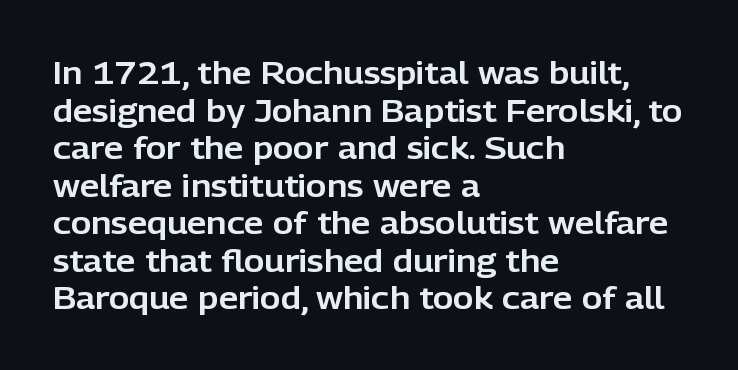
The lettering holds an erect, upright posture throughout. Teacher's note: observe the even left margin — that is flush-left alignment. Tracking here is standard; glyphs follow each other at the usual distance. The words here are not underlined. To sum up the face: it is a sans, with no serifs. Note the varied advance widths — an 'i' is clearly narrower than an 'm'.
